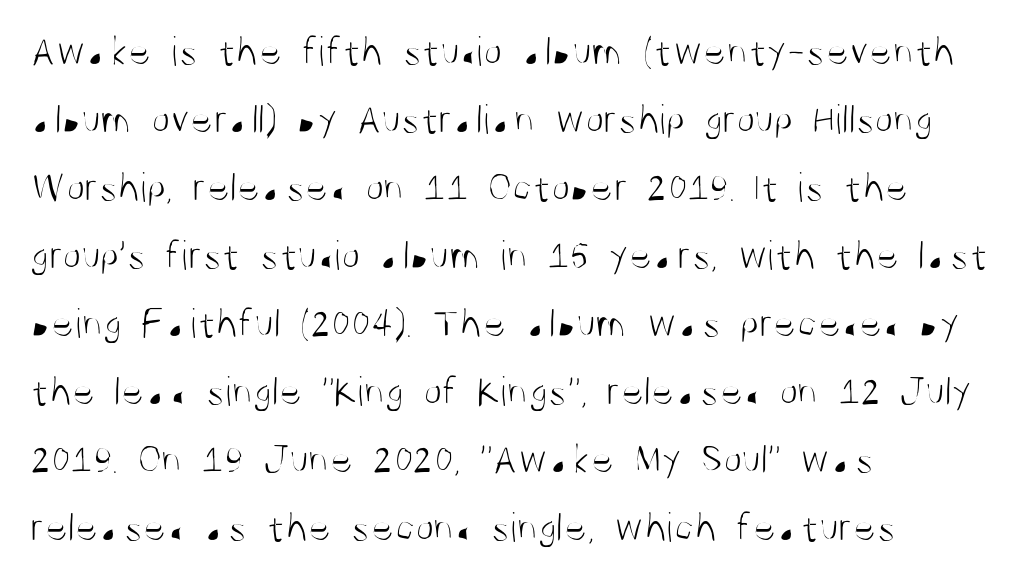
The image shows 43 px light, condensed sans-serif type, upright; set left-aligned, normal line spacing (1.58x), normal letter spacing, not underlined; medium stroke contrast and a large x-height.
